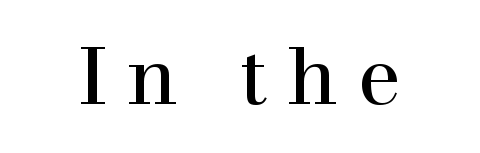
Is this a sans? No — the strokes have serifs. The font sits on the lighter half of the weight spectrum, regular included. These lines are rendered in a variable-pitch font. Tall strokes in this sample are plumb rather than angled.
